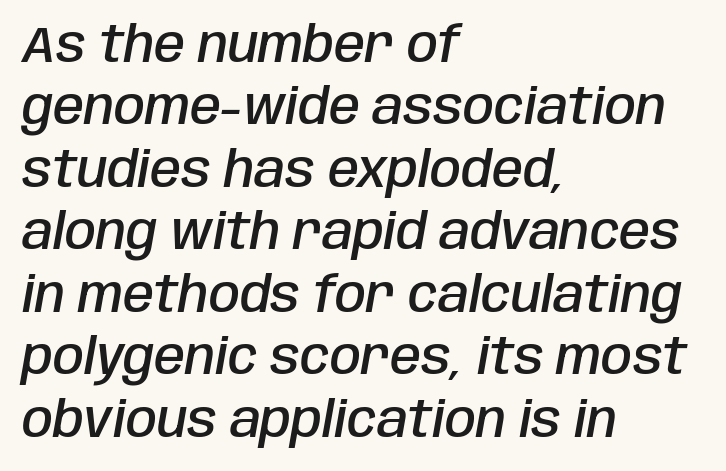
The image shows 50 px semibold, condensed type, italic (leaning right); set left-aligned, normal line spacing (1.25x), normal letter spacing, not underlined; low stroke contrast and a large x-height.
